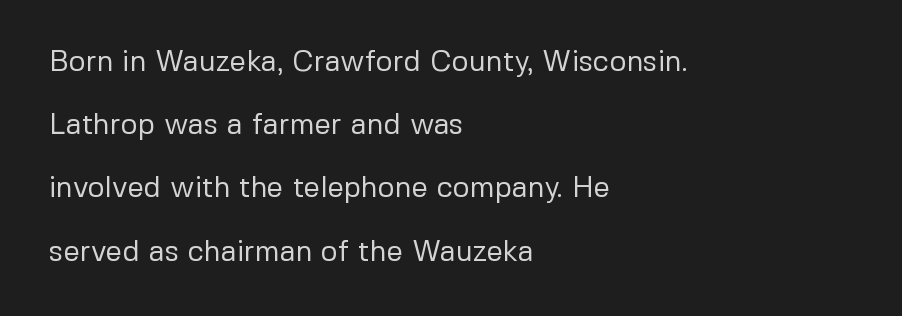
{"serif": "no", "italic": "no", "bold": "no", "weight": "regular", "width": "normal", "stroke_contrast": "low", "x_height": "medium", "monospaced": "no", "underline": "no", "align": "left", "line_spacing": "loose", "line_spacing_ratio": 2.18, "letter_spacing": "normal", "letter_spacing_em": 0.0, "glyph_px": 29}
